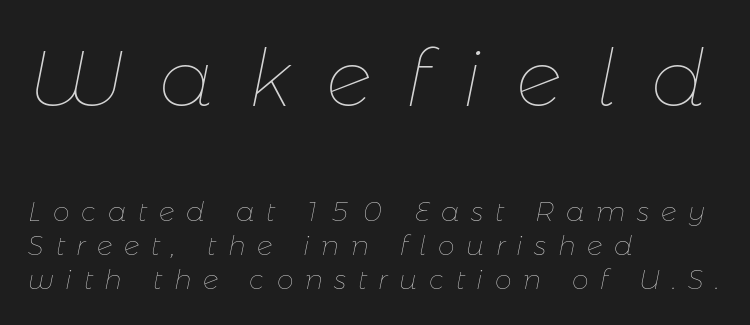
Q: Is the text bold? A: No.
Q: Is the text italic (slanted)? A: Yes, it leans right by about 11 degrees.
Q: Is the text underlined? A: No.
Q: How is the paragraph aligned? A: Left-aligned.
Q: Is the spacing between letters normal or unusually wide? A: Unusually wide.
Q: Is the spacing between lines tight, normal or loose? A: Normal.
Q: Which block of text is set in a larger size, the first (top) or the second (bottom)? A: The first (top) one.
Q: Width (condensed, normal, or wide)? A: Normal.
Q: Stroke contrast? A: Low.
Q: x-height? A: Medium.
Q: Monospaced? A: No.
